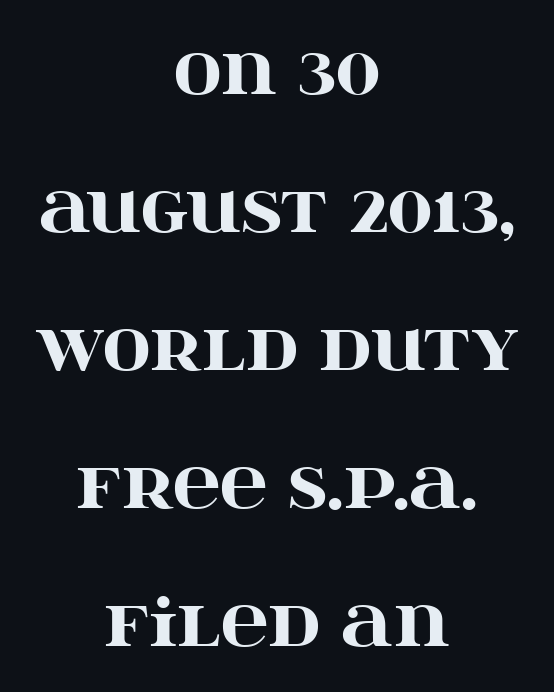
The image shows 66 px heavy, wide serif type, upright; set centered, loose line spacing (2.09x), normal letter spacing, not underlined; high stroke contrast and a large x-height.
